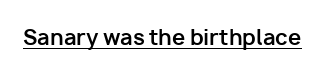
Q: Is the text bold? A: Yes.
Q: Is the text italic (slanted)? A: No, it is upright.
Q: Is the text underlined? A: Yes.
Q: Is the spacing between letters normal or unusually wide? A: Normal.
